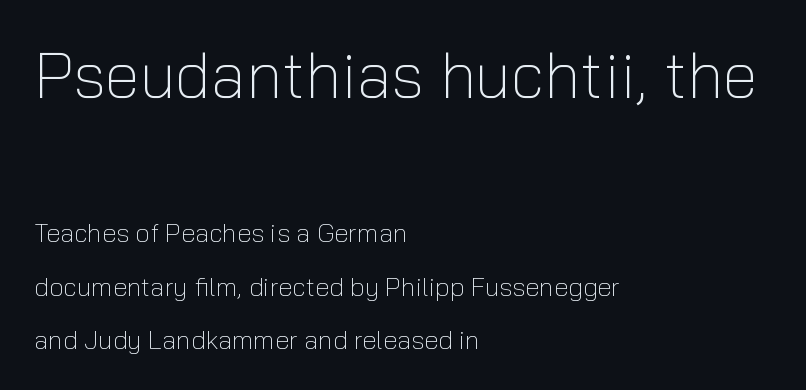
Q: Is the text bold? A: No.
Q: Is the text italic (slanted)? A: No, it is upright.
Q: Is the typeface a serif or a sans-serif typeface? A: Sans-serif.
Q: Is the text underlined? A: No.
Q: How is the paragraph aligned? A: Left-aligned.
Q: Is the spacing between letters normal or unusually wide? A: Normal.
Q: Is the spacing between lines tight, normal or loose? A: Loose.
Q: Which block of text is set in a larger size, the first (top) or the second (bottom)? A: The first (top) one.
Q: Width (condensed, normal, or wide)? A: Normal.
Q: Stroke contrast? A: Low.
Q: x-height? A: Medium.
Q: Monospaced? A: No.
